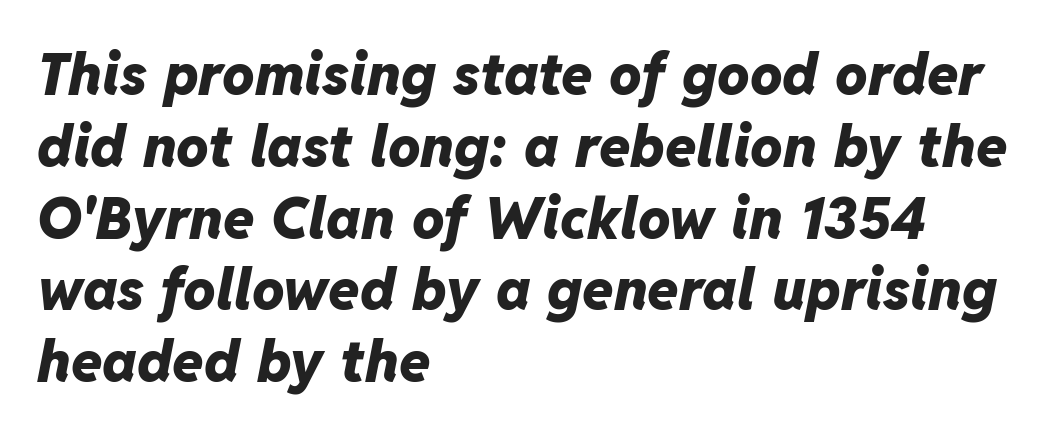
Each word holds together tightly as a unit, with standard inter-letter gaps. The font is running at its bold setting. Each row of text sits above clean, open space. Characters are canted at an angle relative to the baseline's perpendicular.
